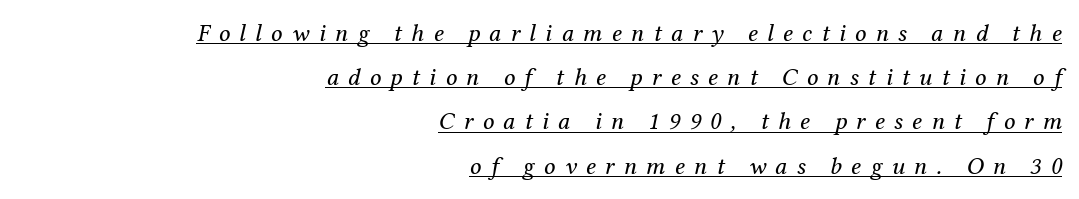
Q: Is the text bold? A: No.
Q: Is the text italic (slanted)? A: Yes, it leans right by about 12 degrees.
Q: Is the text underlined? A: Yes.
Q: How is the paragraph aligned? A: Right-aligned.
Q: Is the spacing between letters normal or unusually wide? A: Unusually wide.
